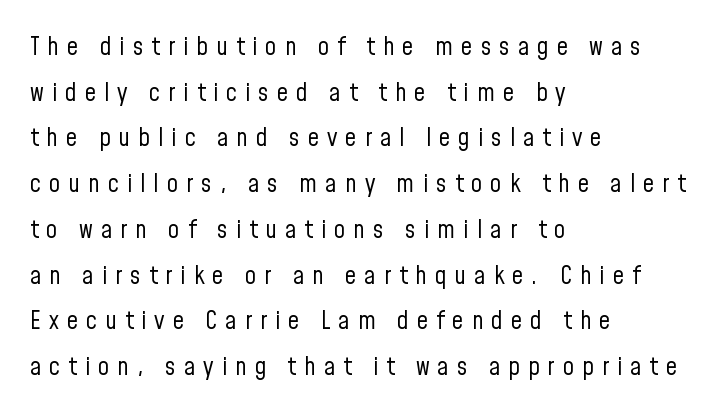
Weight class: somewhere from thin through regular. The paragraph has a hard left edge and a soft right edge. How are the letters spaced? Widely, with obvious added tracking. Every character sits straight up, as roman type does.
